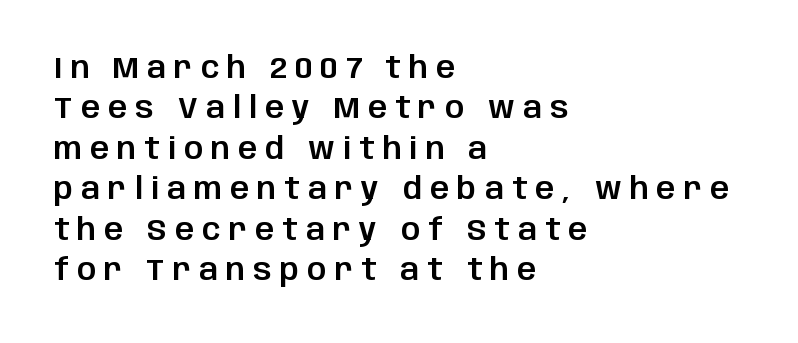
The image shows 30 px sans-serif type, upright; set left-aligned, normal line spacing (1.35x), unusually wide letter spacing (+0.27 em), not underlined; low stroke contrast and a large x-height.
